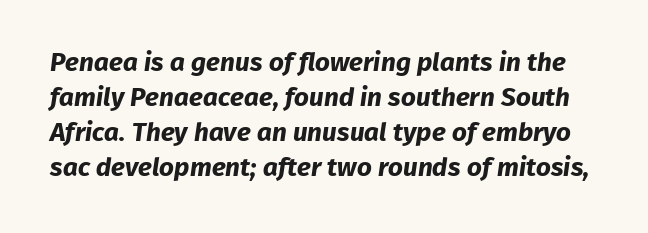
Q: Is the text bold? A: Yes.
Q: Is the text underlined? A: No.
Q: Is the spacing between letters normal or unusually wide? A: Normal.
Q: Is the spacing between lines tight, normal or loose? A: Normal.
